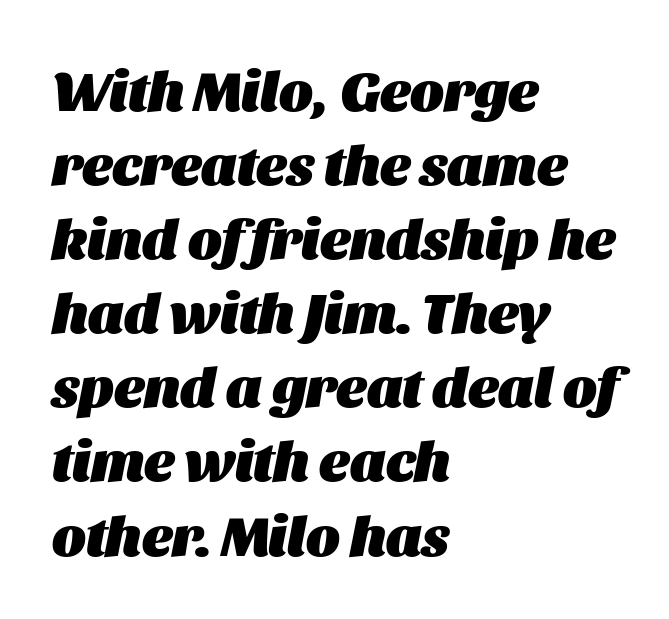
{"italic": "yes", "lean": "right", "slant_degrees": 11, "bold": "yes", "weight": "heavy", "width": "normal", "stroke_contrast": "medium", "x_height": "large", "monospaced": "no", "underline": "no", "align": "left", "line_spacing": "normal", "line_spacing_ratio": 1.3, "letter_spacing": "normal", "letter_spacing_em": 0.0, "glyph_px": 57}
